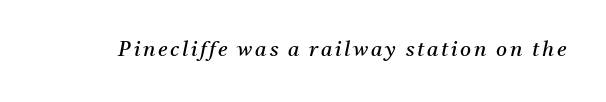
Q: Is the text bold? A: No.
Q: Is the text italic (slanted)? A: Yes, it leans right by about 11 degrees.
Q: Is the text underlined? A: No.
